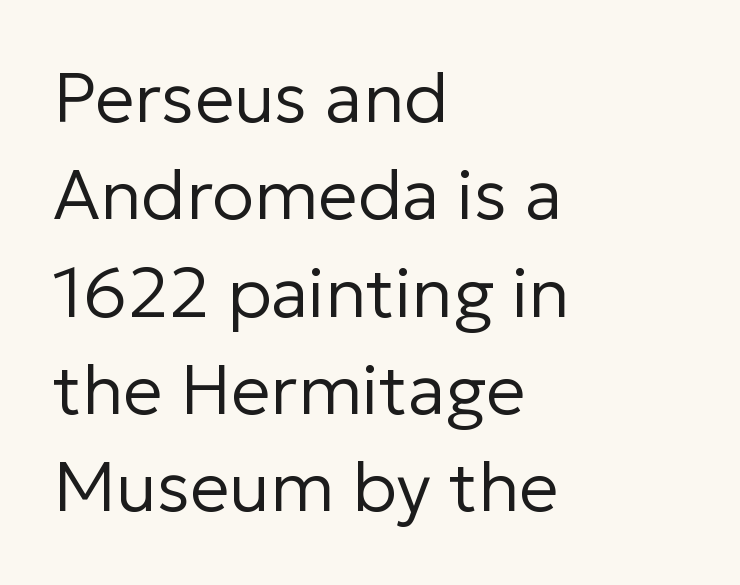
Q: Is the text bold? A: No.
Q: Is the text italic (slanted)? A: No, it is upright.
Q: Is the typeface a serif or a sans-serif typeface? A: Sans-serif.
Q: Is the text underlined? A: No.
Q: How is the paragraph aligned? A: Left-aligned.
Q: Is the spacing between letters normal or unusually wide? A: Normal.
Q: Is the spacing between lines tight, normal or loose? A: Normal.
Q: Width (condensed, normal, or wide)? A: Normal.
Q: Stroke contrast? A: Low.
Q: x-height? A: Medium.
Q: Monospaced? A: No.
